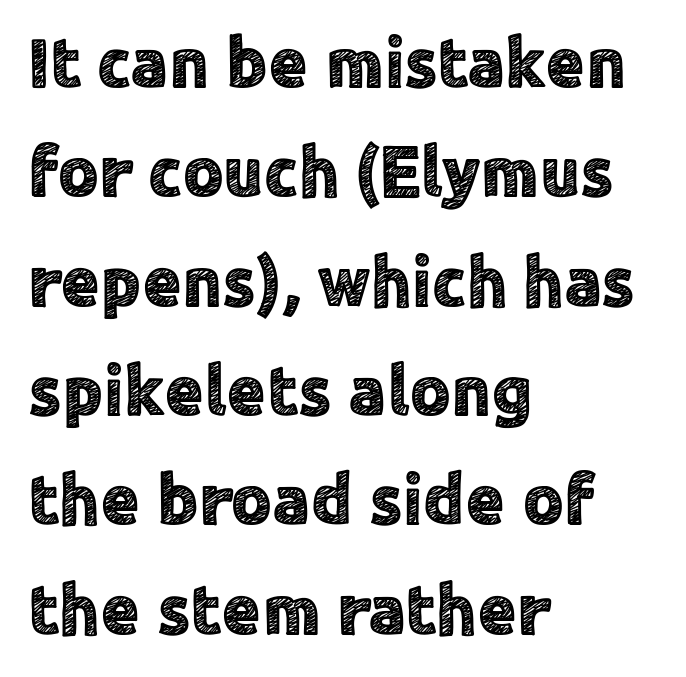
{"serif": "no", "italic": "no", "width": "normal", "x_height": "medium", "monospaced": "no", "underline": "no", "align": "left", "line_spacing": "normal", "line_spacing_ratio": 1.54, "letter_spacing": "normal", "letter_spacing_em": 0.0, "glyph_px": 71}
